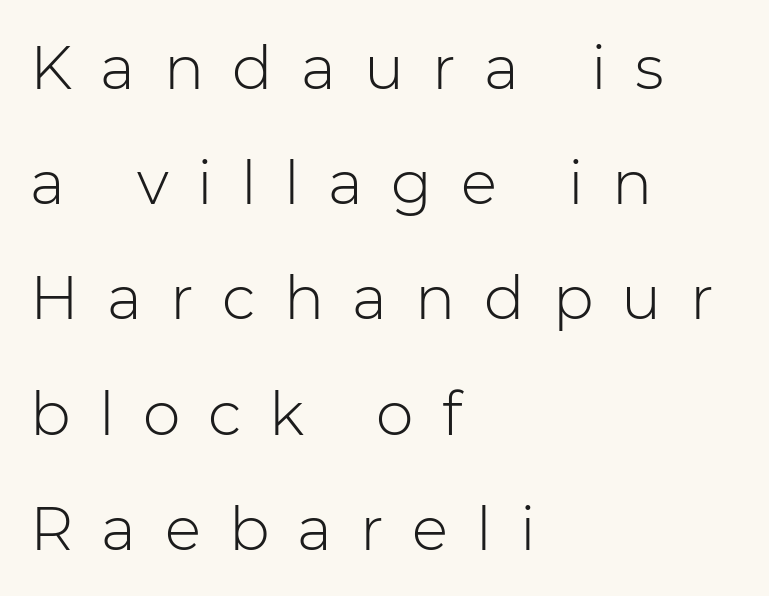
The image shows 60 px light sans-serif type, upright; set left-aligned, loose line spacing (1.92x), unusually wide letter spacing (+0.47 em), not underlined; low stroke contrast and a medium x-height.
